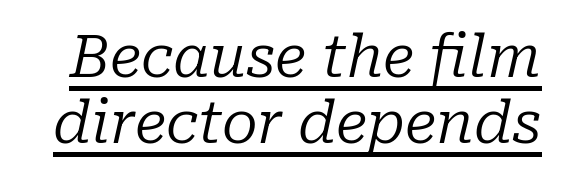
The image shows 59 px regular-weight serif type, italic (leaning right); set tight line spacing (1.12x), normal letter spacing, underlined; low stroke contrast and a medium x-height.
